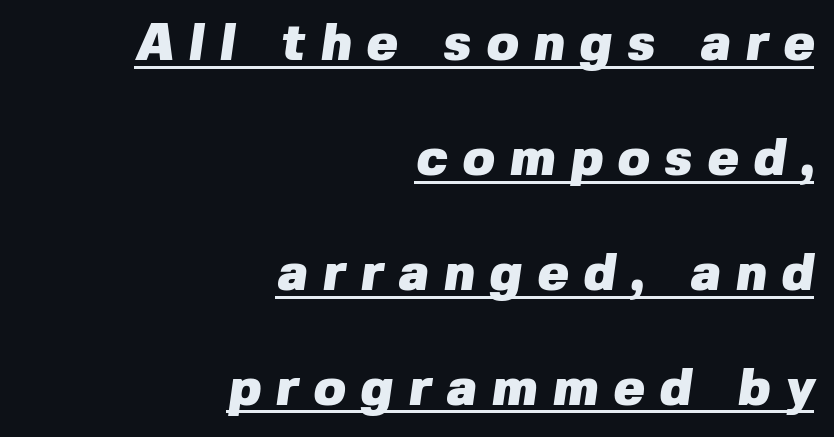
Strong, thick strokes mark this as bold type. The rendering shows plain stroke endings on the letterforms — a sans-serif design. The gaps between neighbouring characters are conspicuously large. These characters rest on top of a visible drawn line. Students, observe: this is what heavily led, spacious text looks like.
